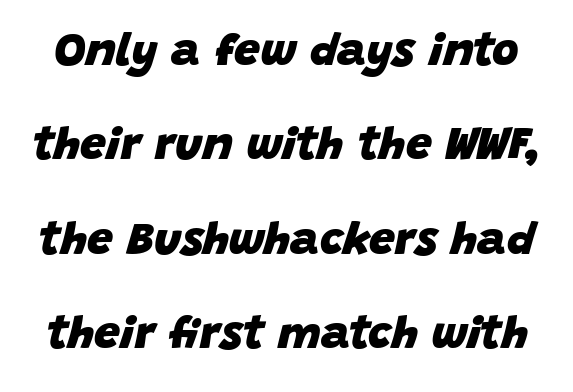
{"italic": "yes", "lean": "right", "slant_degrees": 15, "bold": "yes", "weight": "heavy", "width": "normal", "stroke_contrast": "low", "x_height": "large", "monospaced": "no", "underline": "no", "line_spacing": "loose", "line_spacing_ratio": 2.05, "letter_spacing": "normal", "letter_spacing_em": 0.0, "glyph_px": 46}
